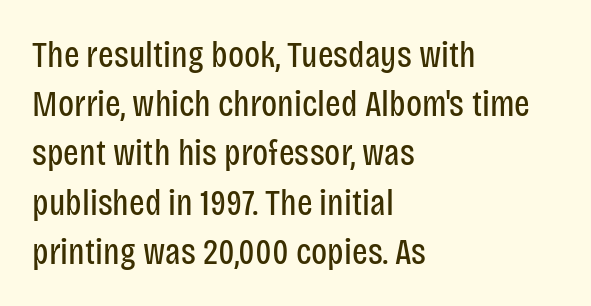
{"serif": "no", "italic": "no", "bold": "no", "weight": "regular", "width": "condensed", "stroke_contrast": "low", "x_height": "large", "monospaced": "no", "underline": "no", "align": "left", "line_spacing": "normal", "line_spacing_ratio": 1.33, "letter_spacing": "normal", "letter_spacing_em": 0.0, "glyph_px": 37}
